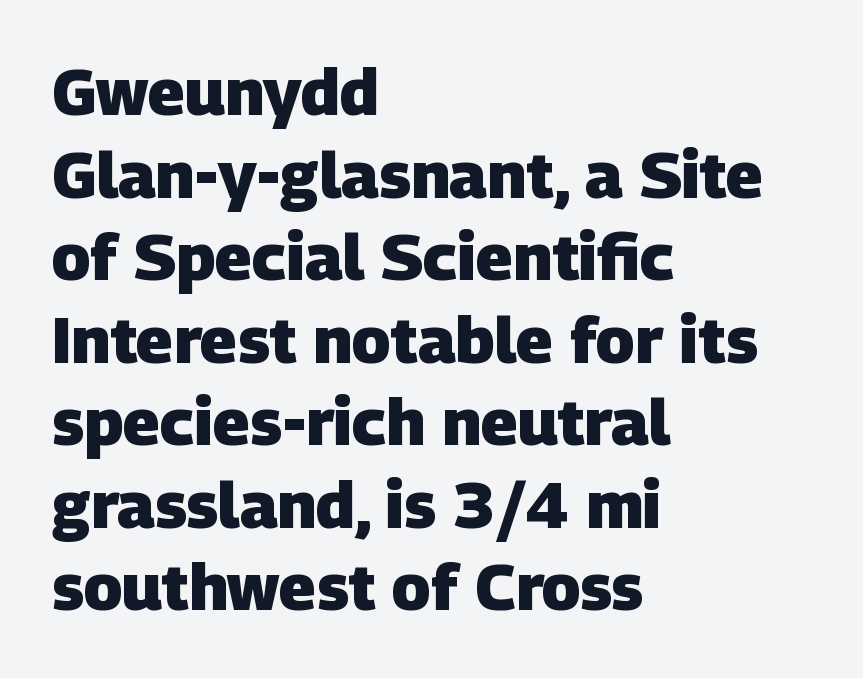
Here the designer chose a conventional face with non-uniform glyph widths. The glyphs in this specimen are sans serif. These lines carry a lot of weight — the face is fully bold. Glance below the letters and you will spot only blank space.
